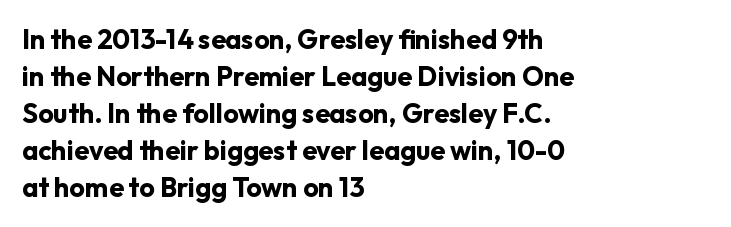
{"italic": "no", "bold": "yes", "underline": "no", "align": "left", "line_spacing": "normal", "line_spacing_ratio": 1.37, "letter_spacing": "normal", "letter_spacing_em": 0.0, "glyph_px": 27}
